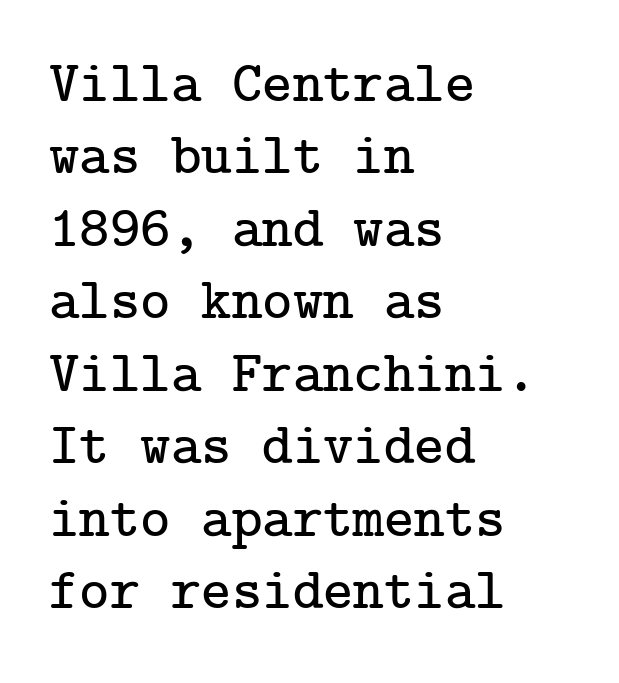
The passage shown has conventional tracking throughout. The leading is moderate, giving the passage an even texture. The rag falls on the right side of this text block. The area under the type is left untouched. The passage shown is typeset with a serif family. Posture: straight, roman, zero tilt.
